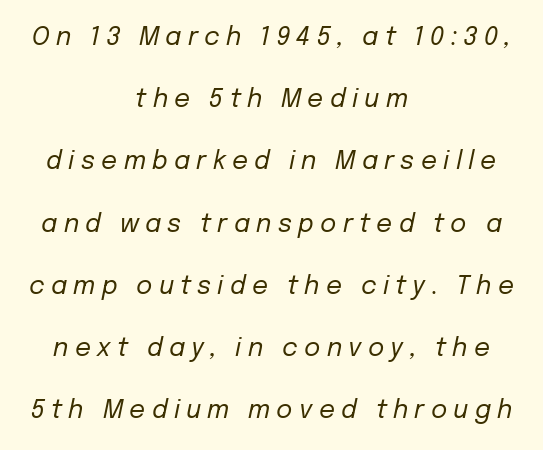
The foot of each line stays bare and open. The font is comparable to plain body text, perhaps lighter. Horizontally, the lines are justified to the midpoint only. Each new line begins a long way beneath the previous one.
